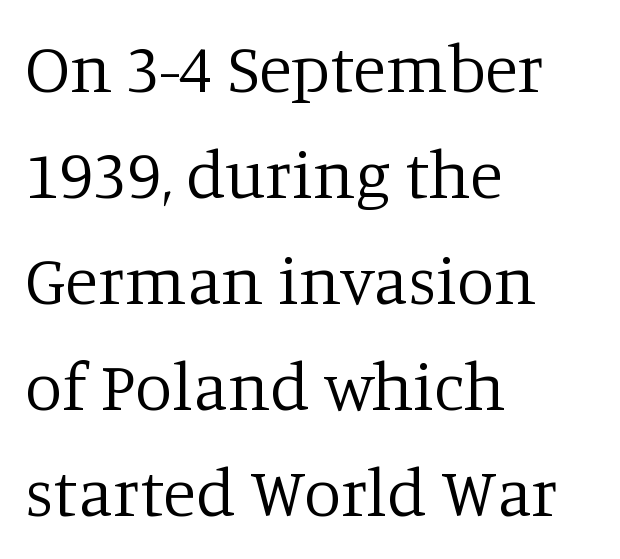
{"serif": "yes", "italic": "no", "bold": "no", "weight": "regular", "width": "normal", "stroke_contrast": "low", "x_height": "large", "monospaced": "no", "underline": "no", "align": "left", "line_spacing": "normal", "line_spacing_ratio": 1.56, "letter_spacing": "normal", "letter_spacing_em": 0.0, "glyph_px": 68}
